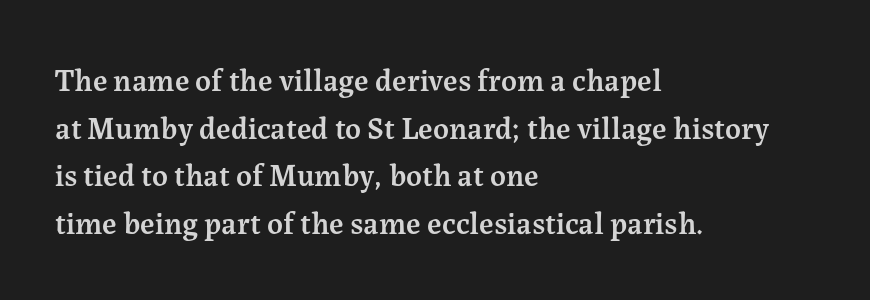
The image shows 31 px semibold serif type, upright; set left-aligned, normal line spacing (1.54x), normal letter spacing, not underlined; medium stroke contrast and a medium x-height.
